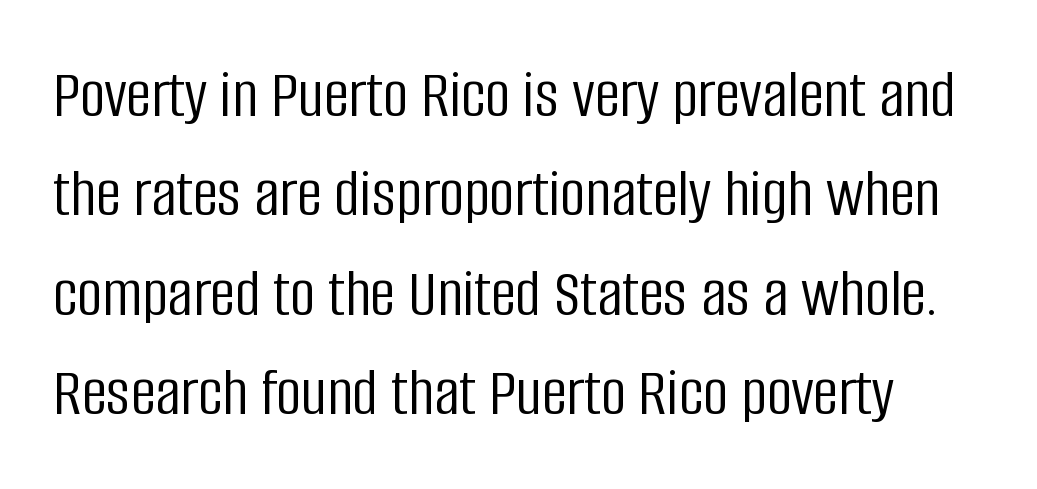
{"serif": "no", "italic": "no", "bold": "no", "weight": "light", "width": "condensed", "stroke_contrast": "low", "x_height": "large", "monospaced": "no", "underline": "no", "line_spacing": "normal", "line_spacing_ratio": 1.42, "letter_spacing": "normal", "letter_spacing_em": 0.0, "glyph_px": 70}
